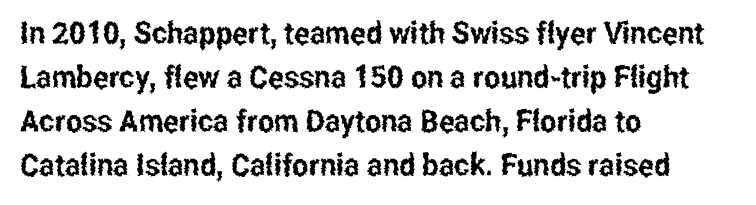
The image shows 31 px condensed sans-serif type, upright; set left-aligned, normal line spacing (1.42x), normal letter spacing, not underlined; low stroke contrast and a medium x-height.
